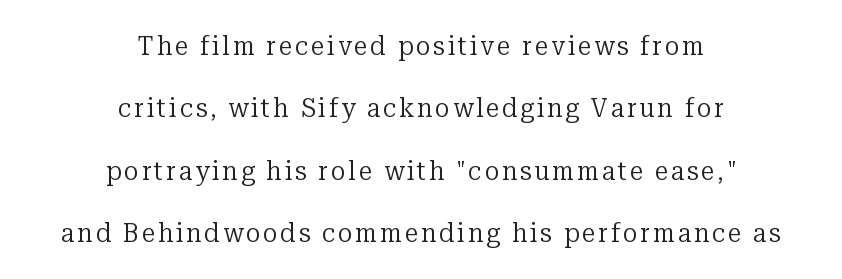
Q: Is the text bold? A: No.
Q: Is the text italic (slanted)? A: No, it is upright.
Q: Is the text underlined? A: No.
Q: How is the paragraph aligned? A: Centered.
Q: Is the spacing between lines tight, normal or loose? A: Loose.
